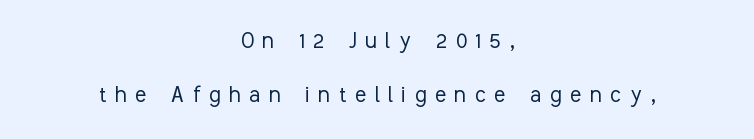
Q: Is the text bold? A: No.
Q: Is the text italic (slanted)? A: No, it is upright.
Q: Is the text underlined? A: No.
Q: How is the paragraph aligned? A: Centered.
Q: Is the spacing between letters normal or unusually wide? A: Unusually wide.
Q: Is the spacing between lines tight, normal or loose? A: Loose.
